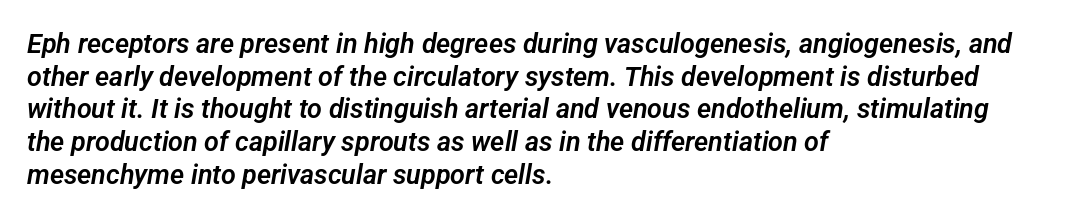
The image shows 27 px text type; set left-aligned, line spacing 1.21x, normal letter spacing, not underlined.
